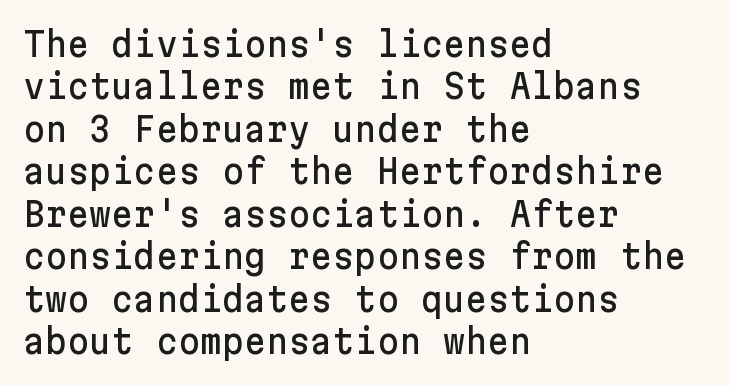
{"serif": "no", "italic": "no", "width": "normal", "stroke_contrast": "low", "x_height": "medium", "underline": "no", "align": "left", "line_spacing": "normal", "line_spacing_ratio": 1.25, "letter_spacing": "normal", "letter_spacing_em": 0.0, "glyph_px": 34}
